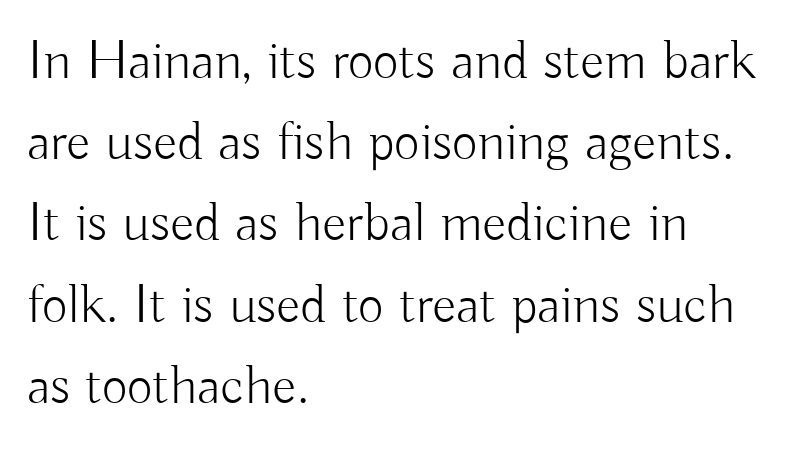
Q: Is the text bold? A: No.
Q: Is the text italic (slanted)? A: No, it is upright.
Q: Is the typeface a serif or a sans-serif typeface? A: Sans-serif.
Q: Is the text underlined? A: No.
Q: How is the paragraph aligned? A: Left-aligned.
Q: Is the spacing between letters normal or unusually wide? A: Normal.
Q: Is the spacing between lines tight, normal or loose? A: Normal.
Q: Width (condensed, normal, or wide)? A: Normal.
Q: Stroke contrast? A: Low.
Q: x-height? A: Small.
Q: Monospaced? A: No.
